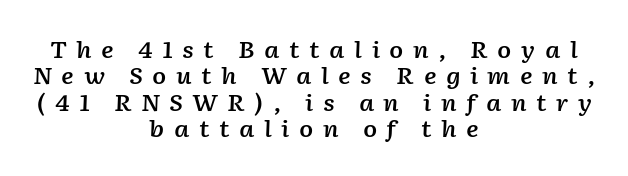
Lines of text with bare space underneath. Does the lettering tilt? It does — this is italic. Does the weight exceed regular? Yes, but only to semibold. Regarding leading, the lines here are crowded together.
